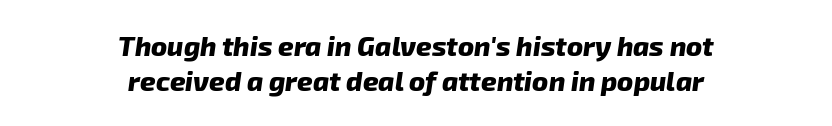
The image shows 27 px bold type, italic (leaning right); set centered, normal line spacing (1.29x), normal letter spacing, not underlined.
